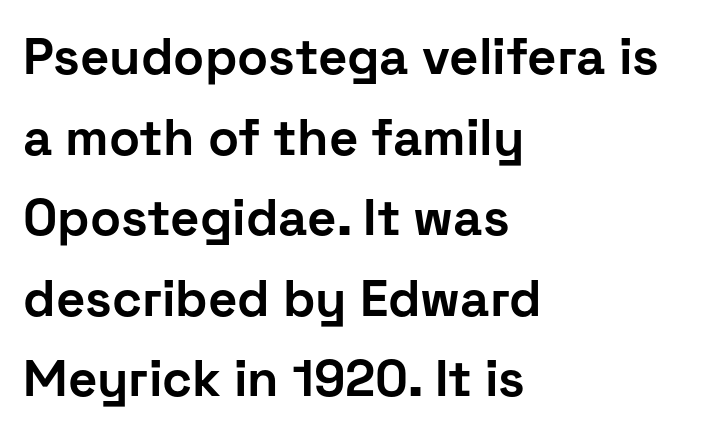
The image shows 51 px bold sans-serif type, upright; set left-aligned, normal line spacing (1.58x), normal letter spacing, not underlined; low stroke contrast and a medium x-height.
